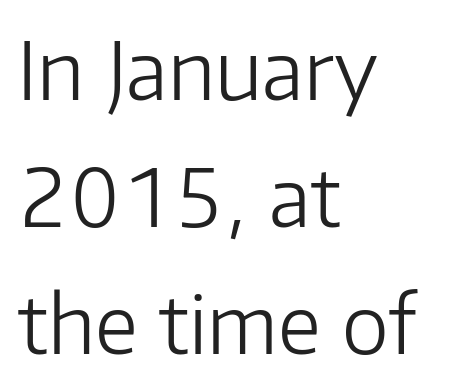
Q: Is the text bold? A: No.
Q: Is the text italic (slanted)? A: No, it is upright.
Q: Is the typeface a serif or a sans-serif typeface? A: Sans-serif.
Q: Is the text underlined? A: No.
Q: How is the paragraph aligned? A: Left-aligned.
Q: Is the spacing between letters normal or unusually wide? A: Normal.
Q: Is the spacing between lines tight, normal or loose? A: Normal.
Q: Width (condensed, normal, or wide)? A: Normal.
Q: Stroke contrast? A: Low.
Q: x-height? A: Medium.
Q: Monospaced? A: No.
